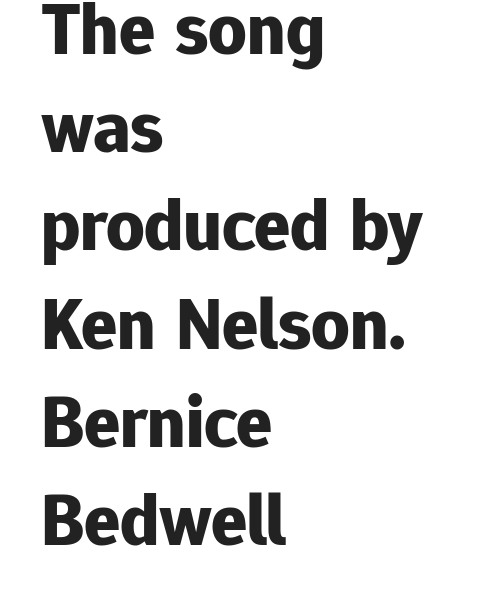
The image shows 75 px bold sans-serif type, upright; set left-aligned, normal line spacing (1.31x), normal letter spacing, not underlined; low stroke contrast and a medium x-height.
